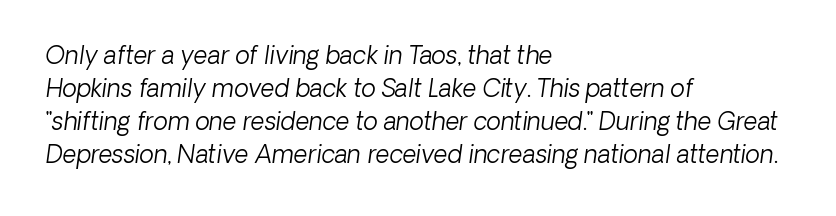
Q: Is the text bold? A: No.
Q: Is the text italic (slanted)? A: Yes, it leans right by about 8 degrees.
Q: Is the text underlined? A: No.
Q: How is the paragraph aligned? A: Left-aligned.
Q: Is the spacing between letters normal or unusually wide? A: Normal.
Q: Is the spacing between lines tight, normal or loose? A: Normal.
